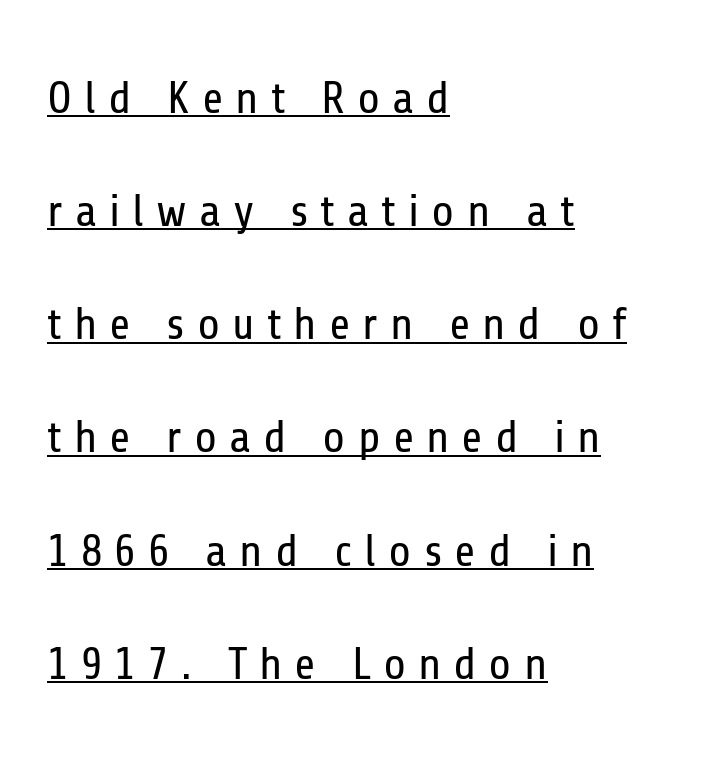
The image shows 46 px regular-weight, condensed sans-serif type, upright; set left-aligned, loose line spacing (2.46x), unusually wide letter spacing (+0.26 em), underlined; low stroke contrast and a medium x-height.
